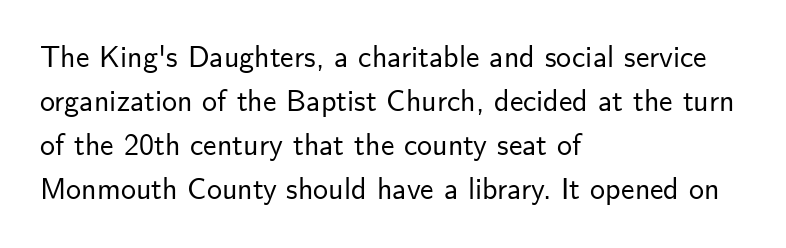
The image shows 30 px sans-serif type, upright; set left-aligned, normal line spacing (1.47x), normal letter spacing, not underlined; low stroke contrast and a small x-height.
